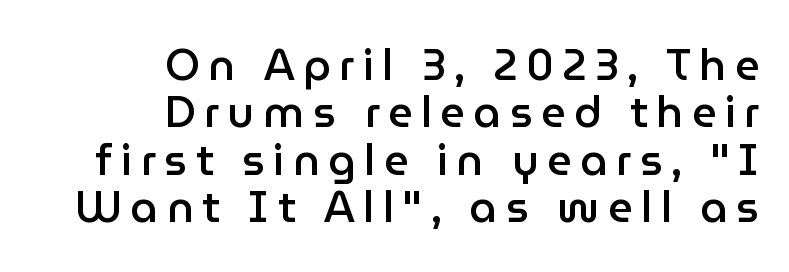
{"serif": "no", "italic": "no", "bold": "semi", "weight": "semibold", "width": "normal", "stroke_contrast": "low", "x_height": "medium", "monospaced": "no", "underline": "no", "align": "right", "line_spacing": "tight", "line_spacing_ratio": 1.1, "letter_spacing": "wide", "letter_spacing_em": 0.2, "glyph_px": 43}
